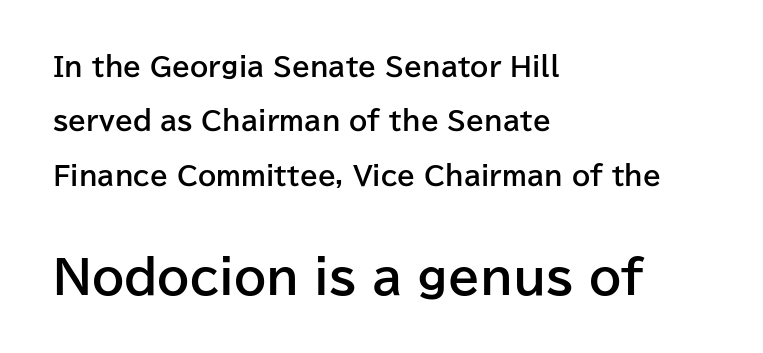
Every letter is thick-stroked: bold, no question. The letterforms sit shoulder to shoulder at normal distance. These lines are composed in type without serifs. Rule under the text: the space is simply empty. The paragraph shown leans on its left margin. Compare the two chunks: the lower has the greater cap height.
